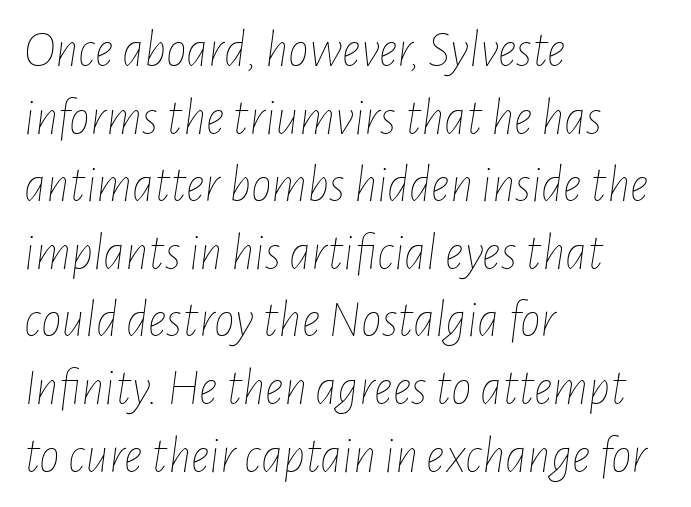
Tall strokes in this sample are angled rather than plumb. The passage shown is not bold in any degree. Layout note: lines flush left. In terms of letterspacing, this is plain default setting. Spacing verdict: proportional, widths tailored to each character.
